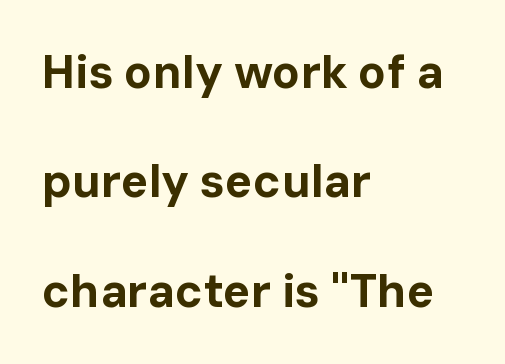
The image shows 46 px bold sans-serif type, upright; set left-aligned, loose line spacing (2.38x), normal letter spacing, not underlined; low stroke contrast and a medium x-height.
